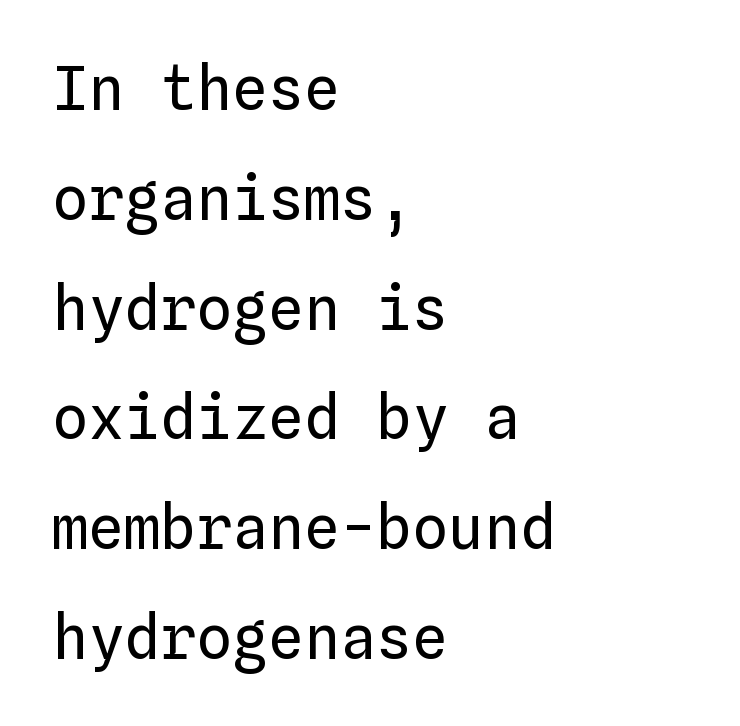
The image shows 60 px regular-weight type, upright, monospaced; set left-aligned, line spacing 1.83x, normal letter spacing, not underlined; low stroke contrast and a medium x-height.
